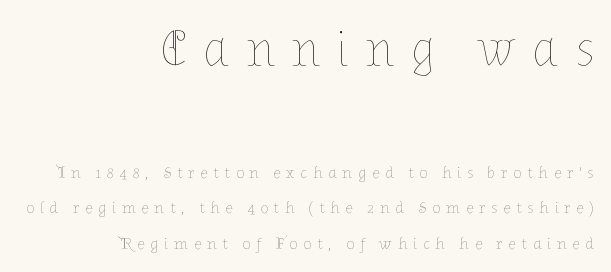
Whoever set this made the first block the dominant, larger element. Students, note that the glyphs here are deliberately spaced far apart. Is there much room between lines? Yes — plenty of vertical air separates them. Italic: no, the glyphs are upright roman. Notice how the passage keeps a crisp vertical edge on the right only.
